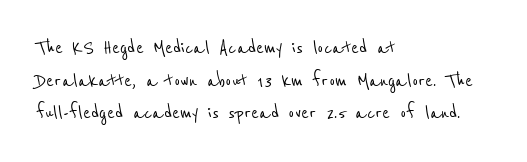
Is the block centered? No — it sits flush against the left margin. Check under the words: just untouched page. What's the leading like? Ordinary, nothing unusual. Inter-character spacing is left at the font's built-in metrics.
